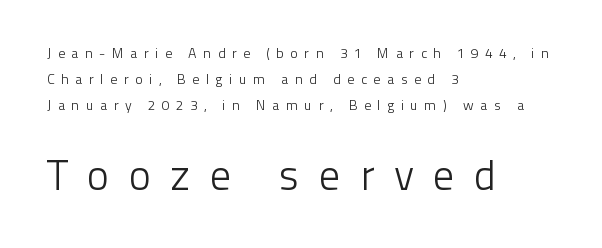
Q: Is the text bold? A: No.
Q: Is the text italic (slanted)? A: No, it is upright.
Q: Is the typeface a serif or a sans-serif typeface? A: Sans-serif.
Q: Is the text underlined? A: No.
Q: How is the paragraph aligned? A: Left-aligned.
Q: Is the spacing between letters normal or unusually wide? A: Unusually wide.
Q: Which block of text is set in a larger size, the first (top) or the second (bottom)? A: The second (bottom) one.
Q: Width (condensed, normal, or wide)? A: Normal.
Q: Stroke contrast? A: Low.
Q: x-height? A: Medium.
Q: Monospaced? A: No.
